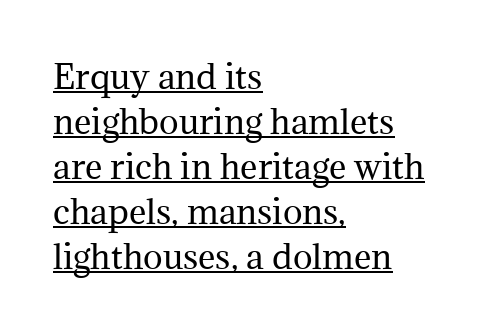
{"serif": "yes", "italic": "no", "bold": "no", "weight": "regular", "width": "normal", "stroke_contrast": "medium", "x_height": "medium", "monospaced": "no", "underline": "yes", "align": "left", "line_spacing": "normal", "line_spacing_ratio": 1.36, "letter_spacing": "normal", "letter_spacing_em": 0.0, "glyph_px": 33}
